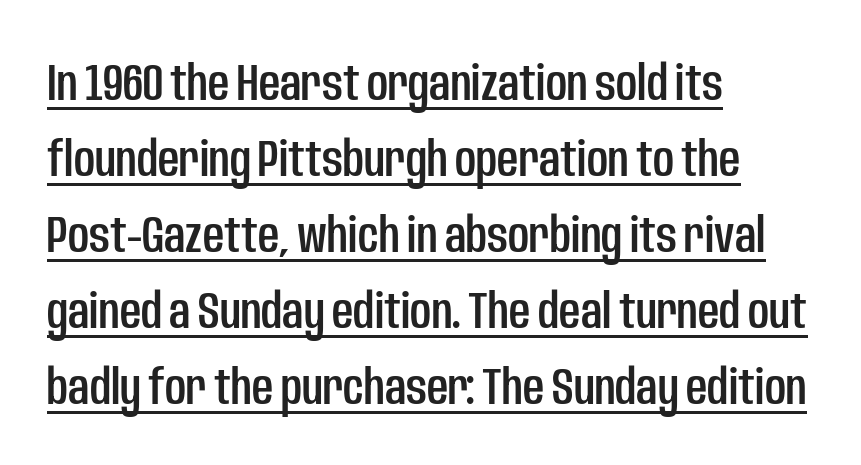
The image shows 52 px condensed sans-serif type, upright; set left-aligned, normal line spacing (1.46x), normal letter spacing, underlined; low stroke contrast and a large x-height.
